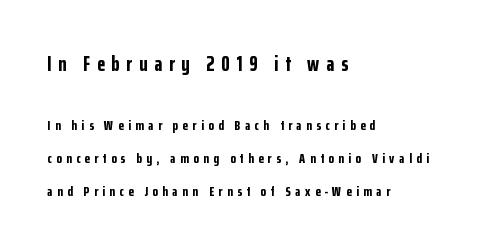
Q: Is the text bold? A: Yes.
Q: Is the text italic (slanted)? A: No, it is upright.
Q: Is the text underlined? A: No.
Q: How is the paragraph aligned? A: Left-aligned.
Q: Is the spacing between letters normal or unusually wide? A: Unusually wide.
Q: Is the spacing between lines tight, normal or loose? A: Loose.
Q: Which block of text is set in a larger size, the first (top) or the second (bottom)? A: The first (top) one.
